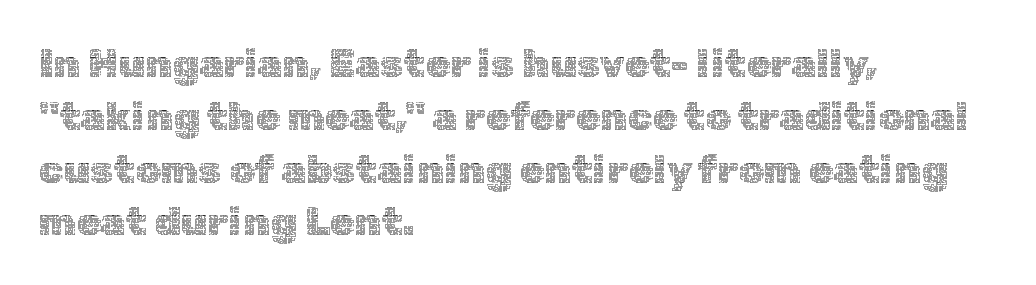
{"italic": "no", "bold": "no", "weight": "thin", "width": "normal", "x_height": "medium", "monospaced": "no", "underline": "no", "align": "left", "line_spacing": "normal", "line_spacing_ratio": 1.32, "letter_spacing": "normal", "letter_spacing_em": 0.0, "glyph_px": 40}
